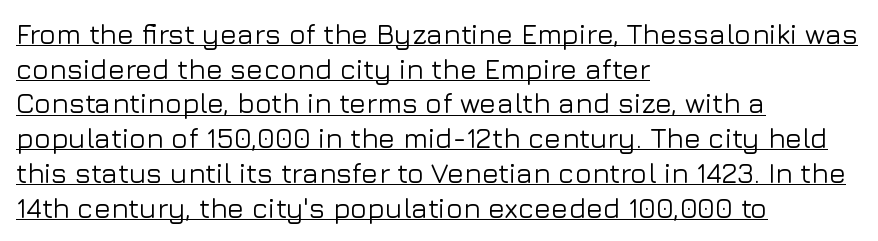
{"serif": "no", "italic": "no", "width": "normal", "stroke_contrast": "low", "x_height": "medium", "monospaced": "no", "underline": "yes", "align": "left", "line_spacing_ratio": 1.24, "letter_spacing": "normal", "letter_spacing_em": 0.0, "glyph_px": 28}
